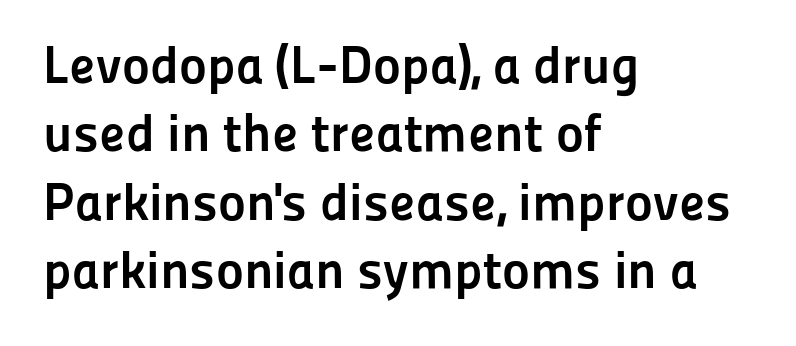
Check the space under the baseline: it is left empty. Is this a fixed-width face? No — the glyphs have proportional, varying widths. This sample keeps an unexceptional amount of space between lines. I'd describe the lettering as bold — thick and assertive.
